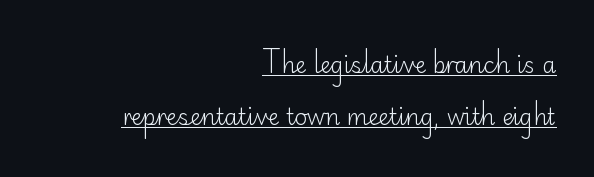
Q: Is the text bold? A: No.
Q: Is the text italic (slanted)? A: No, it is upright.
Q: Is the text underlined? A: Yes.
Q: How is the paragraph aligned? A: Right-aligned.
Q: Is the spacing between letters normal or unusually wide? A: Normal.
Q: Is the spacing between lines tight, normal or loose? A: Loose.
